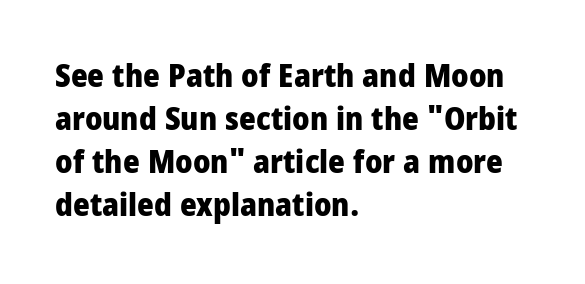
Q: Is the text bold? A: Yes.
Q: Is the text italic (slanted)? A: No, it is upright.
Q: Is the typeface a serif or a sans-serif typeface? A: Sans-serif.
Q: Is the text underlined? A: No.
Q: How is the paragraph aligned? A: Left-aligned.
Q: Is the spacing between letters normal or unusually wide? A: Normal.
Q: Is the spacing between lines tight, normal or loose? A: Normal.
Q: Width (condensed, normal, or wide)? A: Condensed.
Q: Stroke contrast? A: Low.
Q: x-height? A: Large.
Q: Monospaced? A: No.
